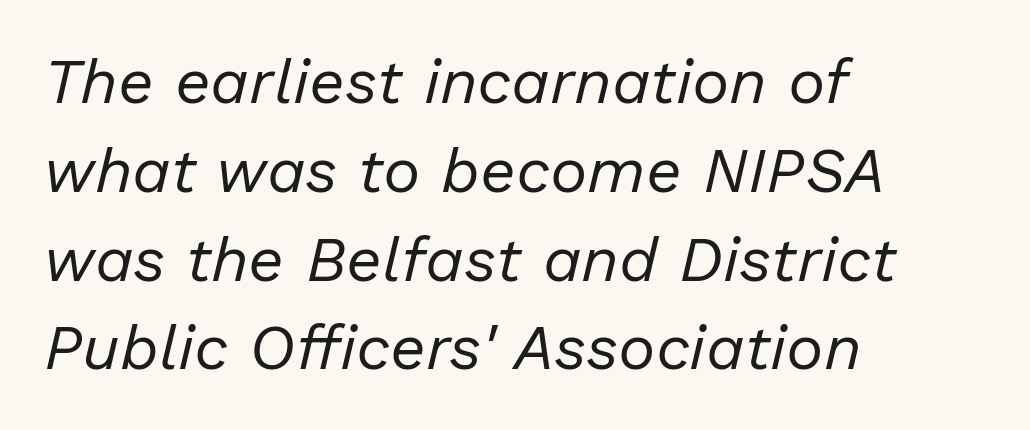
{"italic": "yes", "lean": "right", "slant_degrees": 13, "bold": "no", "weight": "regular", "width": "normal", "stroke_contrast": "low", "x_height": "medium", "monospaced": "no", "underline": "no", "align": "left", "line_spacing": "normal", "line_spacing_ratio": 1.41, "letter_spacing": "normal", "letter_spacing_em": 0.0, "glyph_px": 63}
